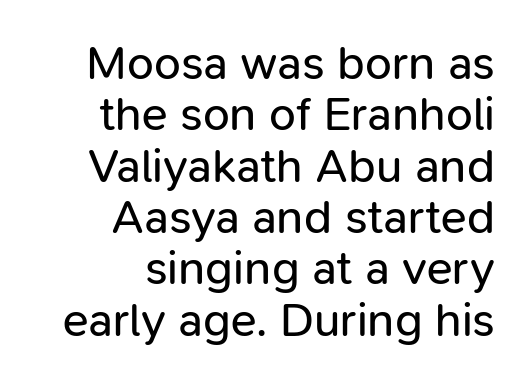
To sum up the face: it is a sans, with no serifs. Think standard paragraph weight, or any step lighter than that. Every stem runs plumb, perpendicular to the baseline. Each row of text sits above clean, open space. The passage shown is typed in a proportional face where columns would drift.
